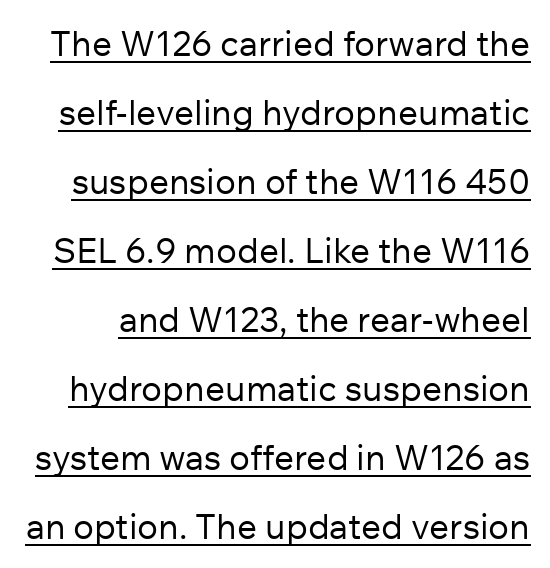
{"serif": "no", "italic": "no", "bold": "no", "weight": "regular", "width": "normal", "stroke_contrast": "low", "x_height": "medium", "monospaced": "no", "underline": "yes", "line_spacing": "loose", "line_spacing_ratio": 1.97, "letter_spacing": "normal", "letter_spacing_em": 0.0, "glyph_px": 35}
